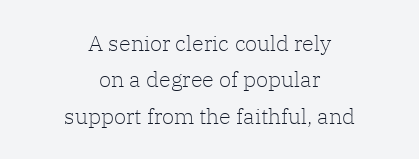
{"italic": "no", "bold": "no", "underline": "no", "align": "center", "line_spacing": "normal", "line_spacing_ratio": 1.65, "letter_spacing": "normal", "letter_spacing_em": 0.0, "glyph_px": 22}
